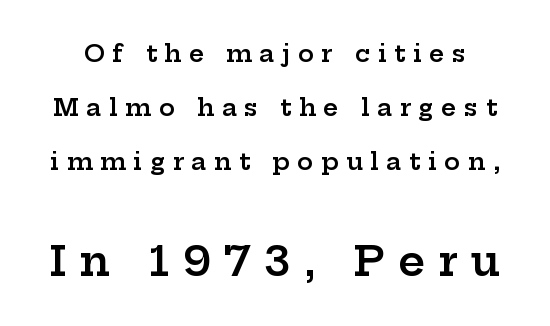
Q: Is the text bold? A: Semi-bold.
Q: Is the text italic (slanted)? A: No, it is upright.
Q: Is the typeface a serif or a sans-serif typeface? A: Serif.
Q: Is the text underlined? A: No.
Q: Is the spacing between letters normal or unusually wide? A: Unusually wide.
Q: Is the spacing between lines tight, normal or loose? A: Loose.
Q: Which block of text is set in a larger size, the first (top) or the second (bottom)? A: The second (bottom) one.
Q: Width (condensed, normal, or wide)? A: Wide.
Q: Stroke contrast? A: Low.
Q: x-height? A: Medium.
Q: Monospaced? A: No.
